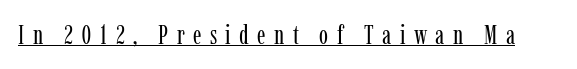
{"italic": "no", "bold": "no", "underline": "yes", "letter_spacing": "wide", "letter_spacing_em": 0.31, "glyph_px": 27}
